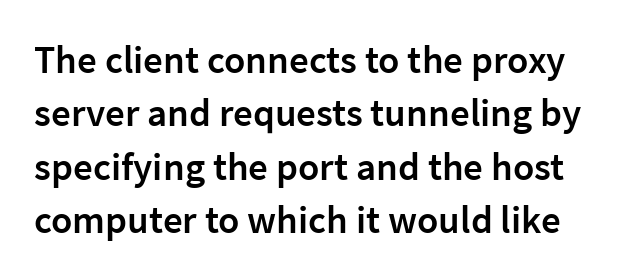
{"serif": "no", "italic": "no", "bold": "semi", "weight": "semibold", "width": "normal", "stroke_contrast": "low", "x_height": "medium", "monospaced": "no", "underline": "no", "line_spacing": "normal", "line_spacing_ratio": 1.37, "letter_spacing": "normal", "letter_spacing_em": 0.0, "glyph_px": 39}
